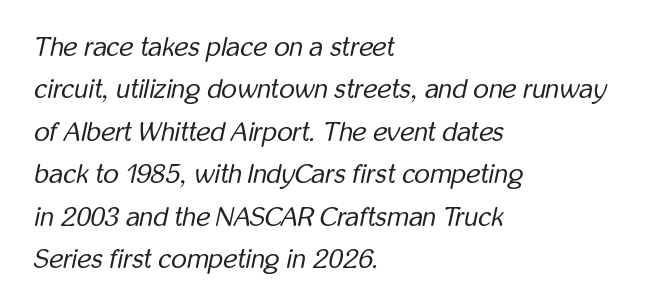
Q: Is the text bold? A: No.
Q: Is the text italic (slanted)? A: Yes, it leans right by about 12 degrees.
Q: Is the text underlined? A: No.
Q: How is the paragraph aligned? A: Left-aligned.
Q: Is the spacing between letters normal or unusually wide? A: Normal.
Q: Is the spacing between lines tight, normal or loose? A: Normal.
